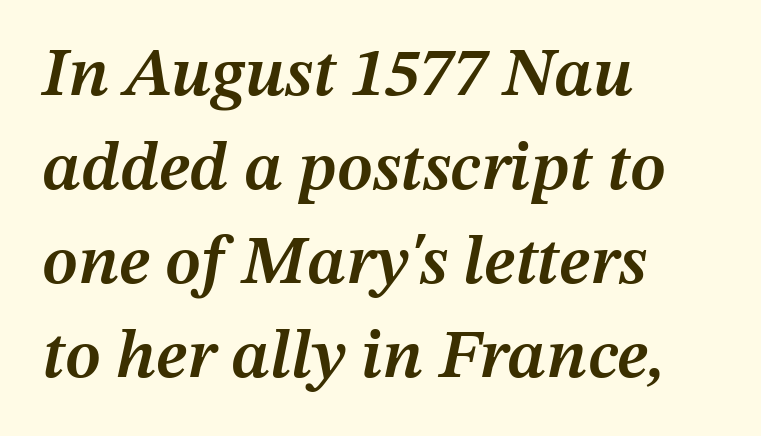
Look at the stroke-to-counter ratio: somewhat heavy, a semibold. The horizontal fit of the characters is conventional and even. Character widths vary here, with narrow letters taking less room than wide ones. The space beneath each line is pristine and unruled. Short and long lines alike share a common starting point at left.
